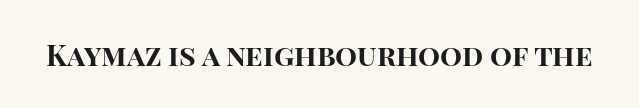
The image shows 29 px bold sans-serif type, upright; set normal letter spacing, not underlined; high stroke contrast and a large x-height.
